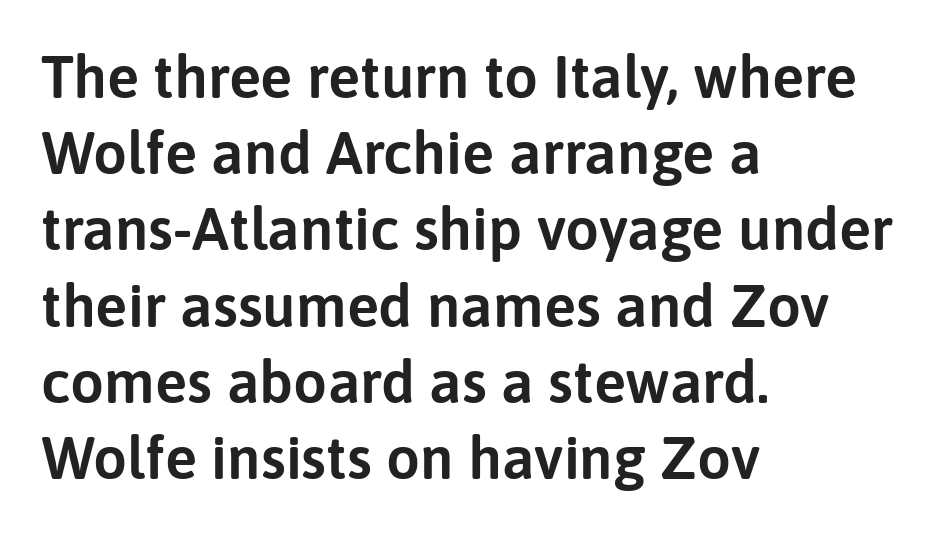
The image shows 60 px sans-serif type, upright; set left-aligned, normal line spacing (1.27x), normal letter spacing, not underlined; low stroke contrast and a medium x-height.
